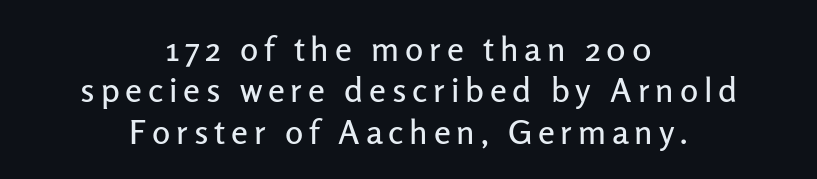
Q: Is the text italic (slanted)? A: No, it is upright.
Q: Is the typeface a serif or a sans-serif typeface? A: Sans-serif.
Q: Is the text underlined? A: No.
Q: How is the paragraph aligned? A: Centered.
Q: Width (condensed, normal, or wide)? A: Normal.
Q: Stroke contrast? A: Low.
Q: x-height? A: Medium.
Q: Monospaced? A: No.
